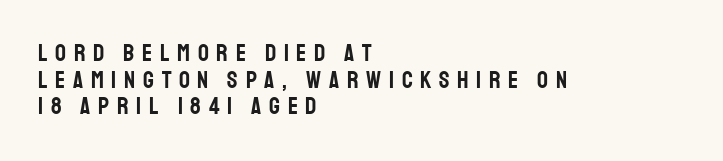
The image shows 24 px text type, upright; set left-aligned, tight line spacing (1.11x), unusually wide letter spacing (+0.32 em), not underlined.
